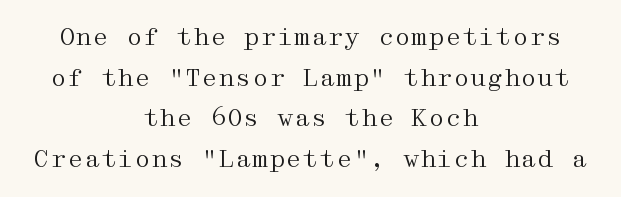
{"italic": "no", "bold": "no", "underline": "no", "align": "center", "line_spacing": "normal", "line_spacing_ratio": 1.69, "letter_spacing": "normal", "letter_spacing_em": 0.0, "glyph_px": 24}
